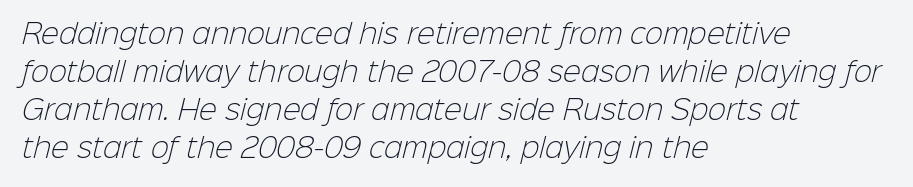
{"bold": "no", "underline": "no", "align": "left", "line_spacing": "normal", "line_spacing_ratio": 1.41, "letter_spacing": "normal", "letter_spacing_em": 0.0, "glyph_px": 27}
